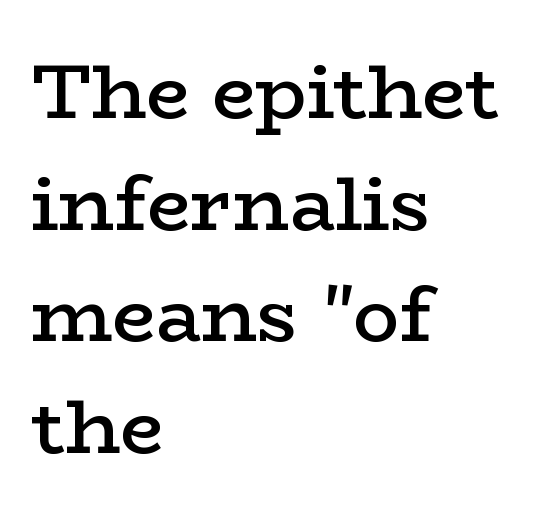
The image shows 77 px semibold, wide serif type, upright; set left-aligned, normal line spacing (1.45x), normal letter spacing, not underlined; low stroke contrast and a medium x-height.
